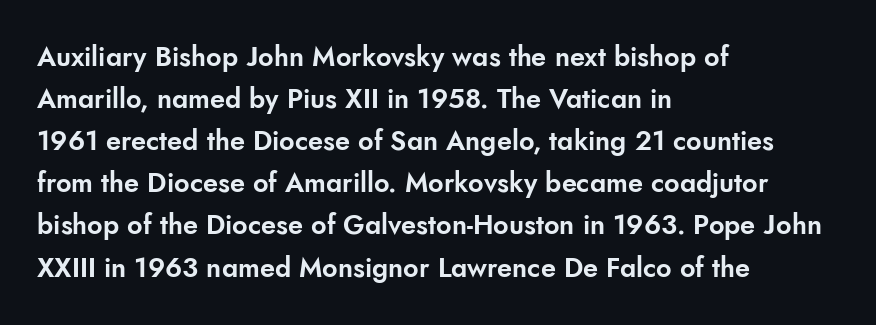
Quick note: underline off. The typesetter chose a ragged-right arrangement here. Posture: straight, roman, zero tilt. Leading: standard. Words appear dense and cohesive because spacing is normal.
